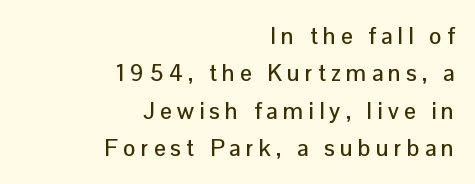
{"italic": "no", "underline": "no", "align": "right", "line_spacing": "normal", "line_spacing_ratio": 1.62, "letter_spacing": "wide", "letter_spacing_em": 0.23, "glyph_px": 23}
